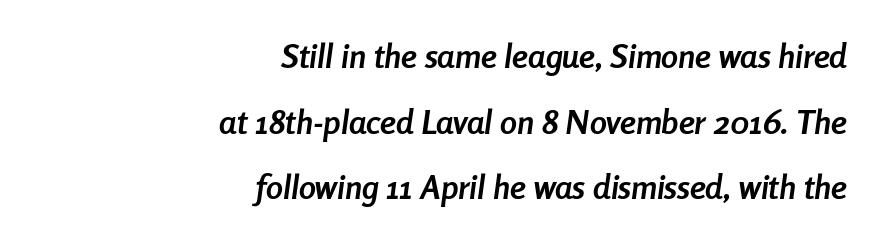
Q: Is the text bold? A: Yes.
Q: Is the text italic (slanted)? A: Yes, it leans right by about 8 degrees.
Q: Is the text underlined? A: No.
Q: How is the paragraph aligned? A: Right-aligned.
Q: Is the spacing between letters normal or unusually wide? A: Normal.
Q: Is the spacing between lines tight, normal or loose? A: Loose.
Q: Width (condensed, normal, or wide)? A: Condensed.
Q: Stroke contrast? A: Low.
Q: x-height? A: Medium.
Q: Monospaced? A: No.
